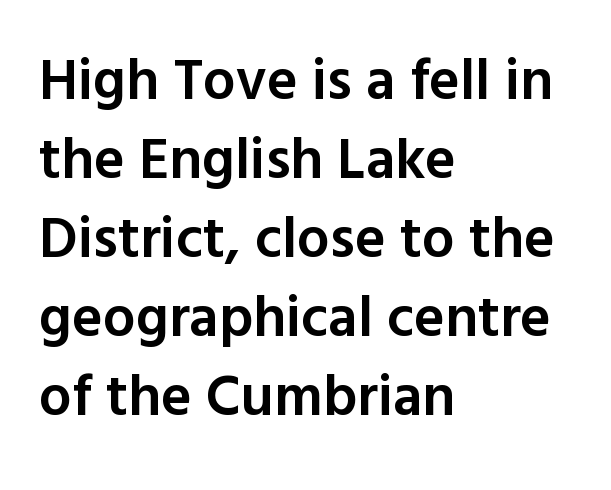
{"serif": "no", "italic": "no", "bold": "semi", "weight": "semibold", "width": "normal", "x_height": "medium", "monospaced": "no", "underline": "no", "align": "left", "line_spacing": "normal", "line_spacing_ratio": 1.36, "letter_spacing": "normal", "letter_spacing_em": 0.0, "glyph_px": 58}
